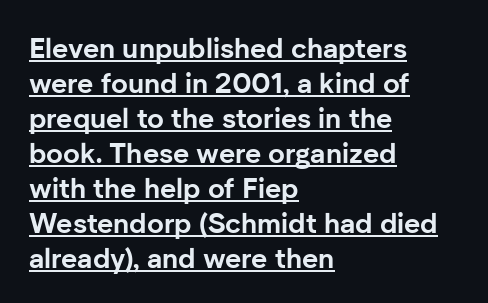
A typesetter would mark this as roman, not italic. You'd pick this weight for a headline — it's a proper bold. The leading is moderate, giving the passage an even texture. Glyph-to-glyph distance matches everyday printed text. Do the characters align in a grid? No, the font is proportional. Every row of glyphs begins at an identical x-position on the left.
